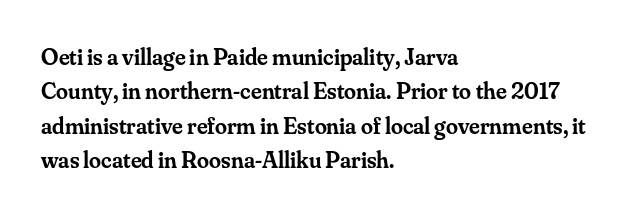
{"italic": "no", "bold": "semi", "underline": "no", "align": "left", "line_spacing": "normal", "line_spacing_ratio": 1.43, "letter_spacing": "normal", "letter_spacing_em": 0.0, "glyph_px": 24}
